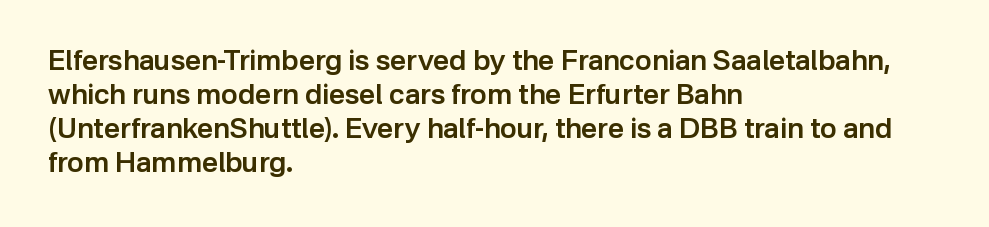
Strokes here are thickened, but only to semibold level. The glyphs in this specimen are sans serif. The rendering uses natural spacing where letterforms have individual widths. A student would call this left alignment; a typographer would say flush left, rag right.
